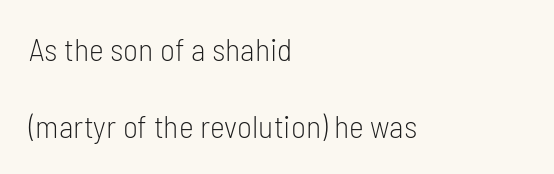
Upright lettering throughout. Ink coverage per letter is moderate at most. The letters advance in unequal steps, a hallmark of proportional type. These lines keep a tight, regular rhythm from letter to letter. A great deal of white space separates one row of letters from the next. Look at the bottom of the vertical strokes: they stop flat, with no serifs.
